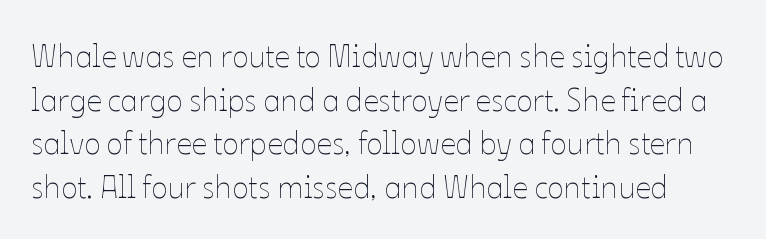
The image shows 31 px thin type, upright; set normal line spacing (1.41x), normal letter spacing, not underlined; low stroke contrast and a medium x-height.
